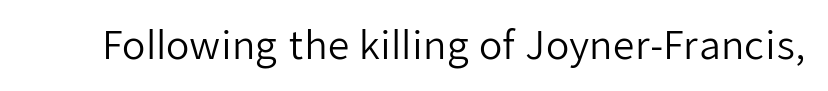
{"serif": "no", "italic": "no", "bold": "no", "weight": "regular", "width": "normal", "stroke_contrast": "low", "x_height": "medium", "monospaced": "no", "underline": "no", "letter_spacing": "normal", "letter_spacing_em": 0.0, "glyph_px": 38}
